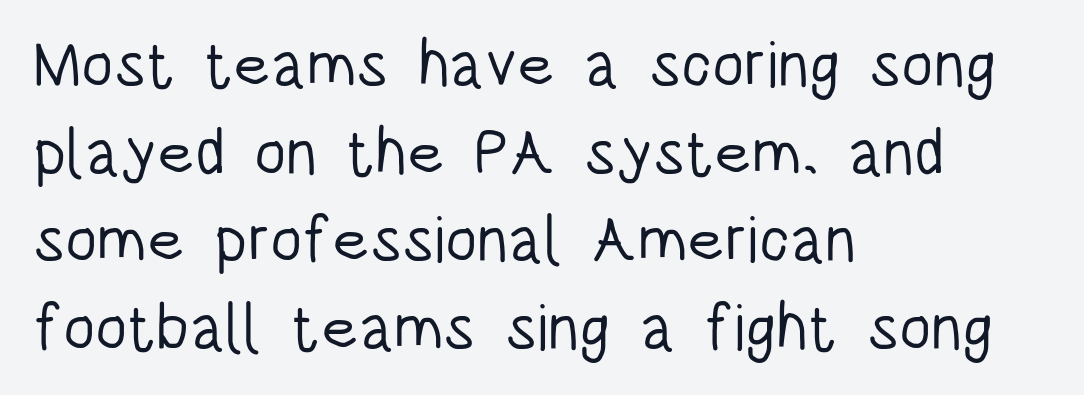
Unlike italic type, these characters show no tilt at all. A light-to-regular cut is what we see here. A student would call this left alignment; a typographer would say flush left, rag right. This sample keeps an unexceptional amount of space between lines. Character widths vary here, with narrow letters taking less room than wide ones.
